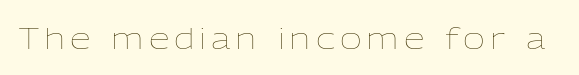
{"italic": "no", "bold": "no", "weight": "thin", "width": "normal", "stroke_contrast": "low", "x_height": "medium", "monospaced": "no", "underline": "no", "glyph_px": 30}
